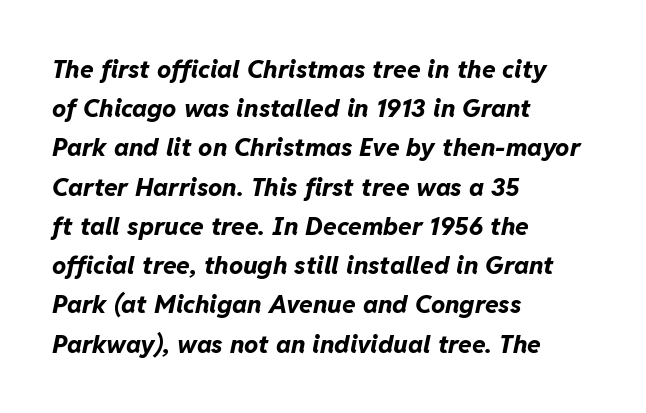
The image shows 25 px bold type, italic (leaning right); set left-aligned, normal line spacing (1.57x), normal letter spacing, not underlined.
